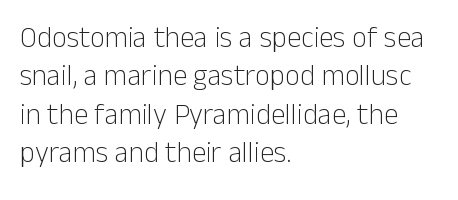
The image shows 29 px light sans-serif type, upright; set left-aligned, normal line spacing (1.32x), normal letter spacing, not underlined; low stroke contrast and a medium x-height.
